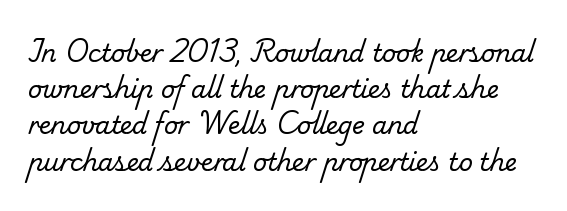
Q: Is the text bold? A: No.
Q: Is the text underlined? A: No.
Q: How is the paragraph aligned? A: Left-aligned.
Q: Is the spacing between letters normal or unusually wide? A: Normal.
Q: Is the spacing between lines tight, normal or loose? A: Normal.
